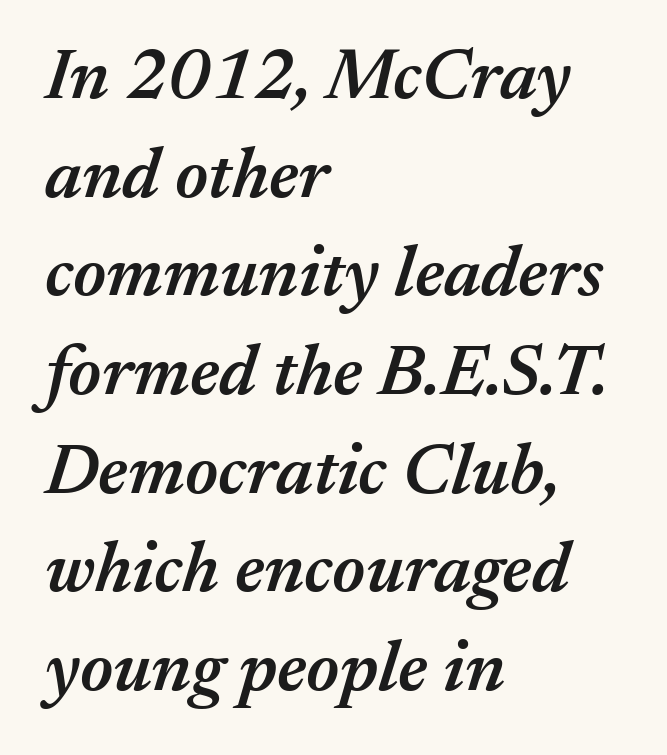
The space beneath each line is pristine and unruled. The text carries the slant typical of an italic or oblique font. Every row of glyphs begins at an identical x-position on the left. Summary of vertical rhythm: regular, with standard interline spacing.
